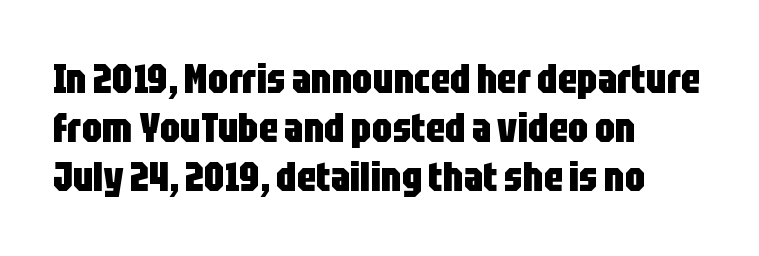
Q: Is the text bold? A: Yes.
Q: Is the text italic (slanted)? A: No, it is upright.
Q: Is the typeface a serif or a sans-serif typeface? A: Sans-serif.
Q: Is the text underlined? A: No.
Q: How is the paragraph aligned? A: Left-aligned.
Q: Is the spacing between letters normal or unusually wide? A: Normal.
Q: Width (condensed, normal, or wide)? A: Condensed.
Q: Stroke contrast? A: Low.
Q: x-height? A: Large.
Q: Monospaced? A: No.
